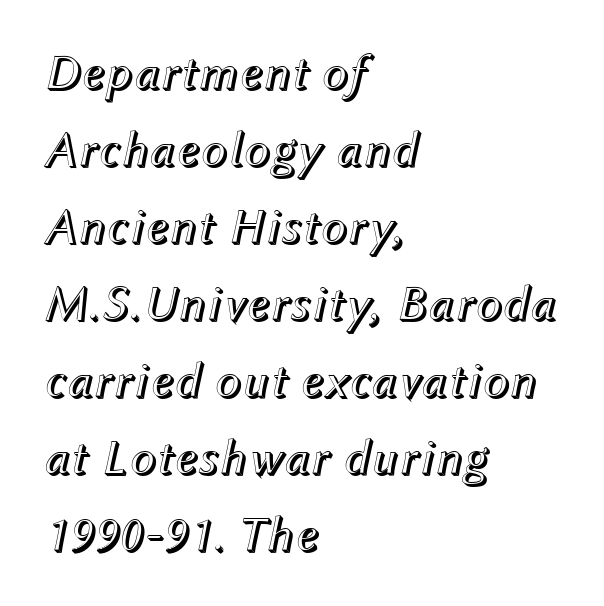
The whole block is typeset with a tilt. Compared with typical paragraphs, the rows here are spaced about the same. Here the glyphs are tracked normally, forming tight word shapes. Notice how the passage keeps a crisp vertical edge on the left only.
